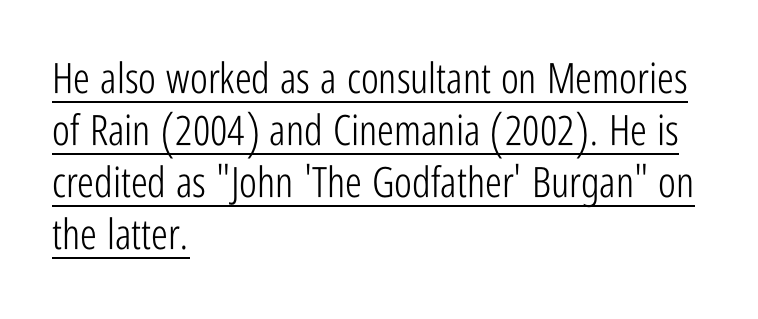
Q: Is the text bold? A: No.
Q: Is the text italic (slanted)? A: No, it is upright.
Q: Is the typeface a serif or a sans-serif typeface? A: Sans-serif.
Q: Is the text underlined? A: Yes.
Q: How is the paragraph aligned? A: Left-aligned.
Q: Is the spacing between letters normal or unusually wide? A: Normal.
Q: Width (condensed, normal, or wide)? A: Condensed.
Q: Stroke contrast? A: Low.
Q: x-height? A: Medium.
Q: Monospaced? A: No.
